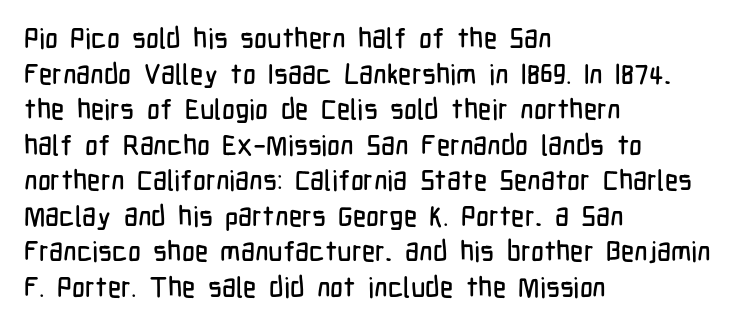
Q: Is the text italic (slanted)? A: No, it is upright.
Q: Is the typeface a serif or a sans-serif typeface? A: Sans-serif.
Q: Is the text underlined? A: No.
Q: How is the paragraph aligned? A: Left-aligned.
Q: Is the spacing between letters normal or unusually wide? A: Normal.
Q: Is the spacing between lines tight, normal or loose? A: Normal.
Q: Width (condensed, normal, or wide)? A: Condensed.
Q: Stroke contrast? A: Low.
Q: x-height? A: Medium.
Q: Monospaced? A: No.
